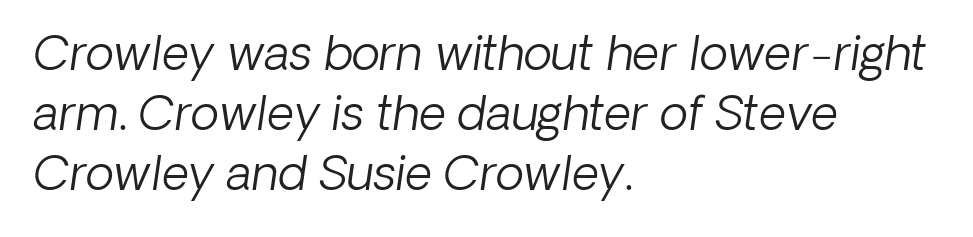
Q: Is the text bold? A: No.
Q: Is the text italic (slanted)? A: Yes, it leans right by about 8 degrees.
Q: Is the text underlined? A: No.
Q: How is the paragraph aligned? A: Left-aligned.
Q: Is the spacing between letters normal or unusually wide? A: Normal.
Q: Is the spacing between lines tight, normal or loose? A: Normal.
Q: Width (condensed, normal, or wide)? A: Normal.
Q: Stroke contrast? A: Low.
Q: x-height? A: Medium.
Q: Monospaced? A: No.
